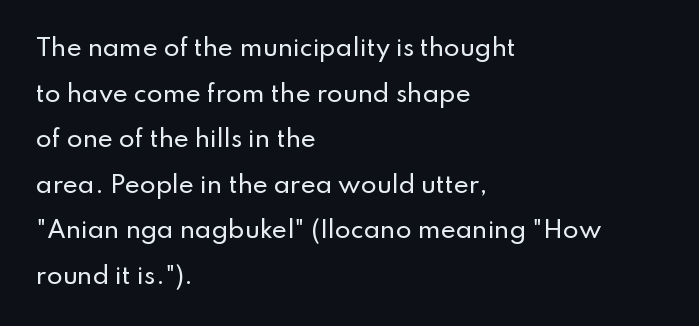
{"italic": "no", "underline": "no", "align": "left", "line_spacing": "loose", "line_spacing_ratio": 1.98, "letter_spacing": "normal", "letter_spacing_em": 0.0, "glyph_px": 23}
